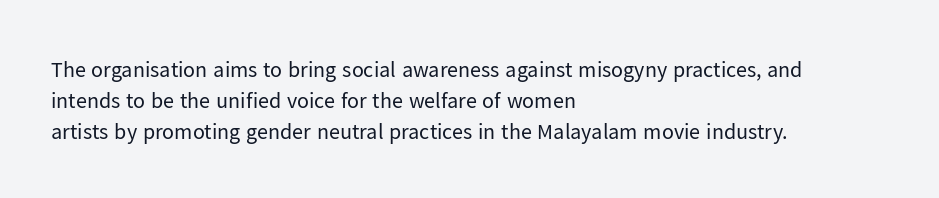
Summary of vertical rhythm: regular, with standard interline spacing. Short note: letters normally spaced. The font's upright variant was chosen for this text. Casual observation: everything's shoved over to the left.
